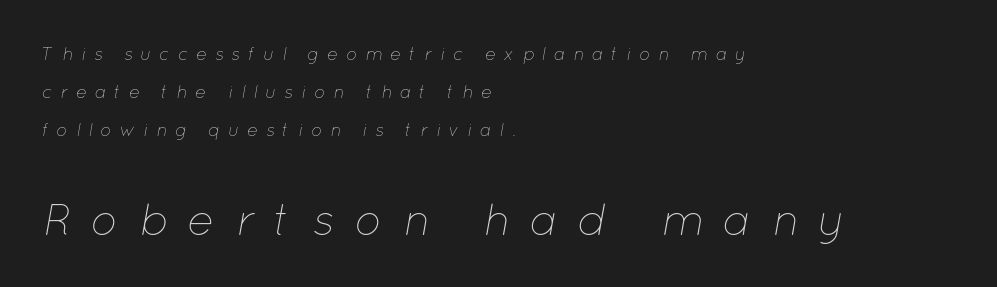
The image shows 45 px thin type, italic (leaning right); set left-aligned, loose line spacing (2.11x), unusually wide letter spacing (+0.44 em), not underlined; the second (bottom) block is 2.5x larger; low stroke contrast and a medium x-height.
